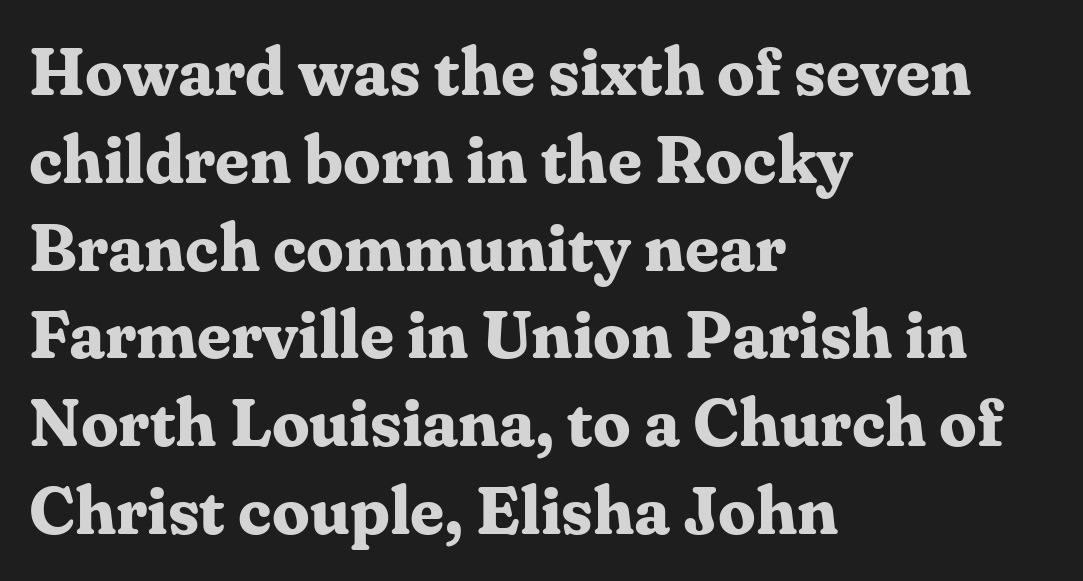
{"serif": "yes", "italic": "no", "bold": "yes", "weight": "bold", "width": "normal", "stroke_contrast": "medium", "x_height": "medium", "monospaced": "no", "underline": "no", "align": "left", "line_spacing": "normal", "line_spacing_ratio": 1.31, "letter_spacing": "normal", "letter_spacing_em": 0.0, "glyph_px": 67}
